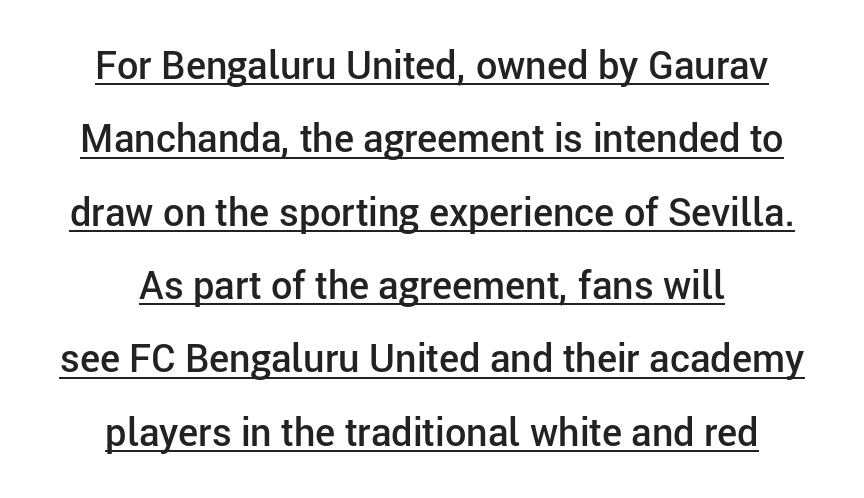
Nope, not italic — everything's standing straight. Letterform terminals end flat and unadorned throughout the passage. Varying glyph widths throughout — classic text-font behaviour. If you folded the block vertically in half, each line would mirror itself in length.
